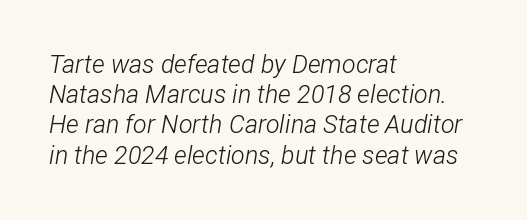
Q: Is the text bold? A: No.
Q: Is the text italic (slanted)? A: Yes, it leans right by about 12 degrees.
Q: Is the text underlined? A: No.
Q: How is the paragraph aligned? A: Left-aligned.
Q: Is the spacing between letters normal or unusually wide? A: Normal.
